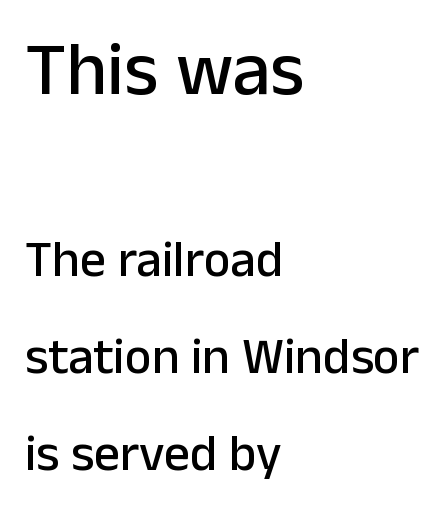
Q: Is the text italic (slanted)? A: No, it is upright.
Q: Is the typeface a serif or a sans-serif typeface? A: Sans-serif.
Q: Is the text underlined? A: No.
Q: How is the paragraph aligned? A: Left-aligned.
Q: Is the spacing between letters normal or unusually wide? A: Normal.
Q: Is the spacing between lines tight, normal or loose? A: Loose.
Q: Which block of text is set in a larger size, the first (top) or the second (bottom)? A: The first (top) one.
Q: Width (condensed, normal, or wide)? A: Normal.
Q: Stroke contrast? A: Low.
Q: x-height? A: Medium.
Q: Monospaced? A: No.
